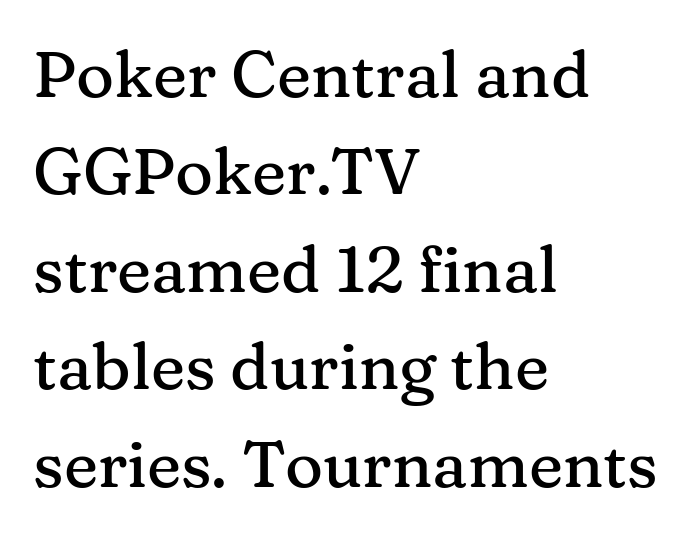
Nobody touched the tracking dial on this one. It's the straight-up-and-down kind of type. One-word summary of the alignment: left. Spacing verdict: proportional, widths tailored to each character. The rendering uses a moderate line-height, typical for paragraphs.
